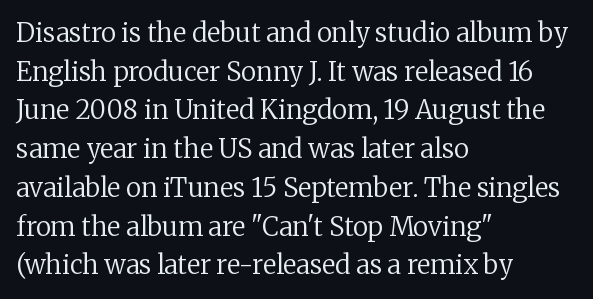
Q: Is the text bold? A: No.
Q: Is the text italic (slanted)? A: No, it is upright.
Q: Is the text underlined? A: No.
Q: How is the paragraph aligned? A: Left-aligned.
Q: Is the spacing between letters normal or unusually wide? A: Normal.
Q: Is the spacing between lines tight, normal or loose? A: Normal.
